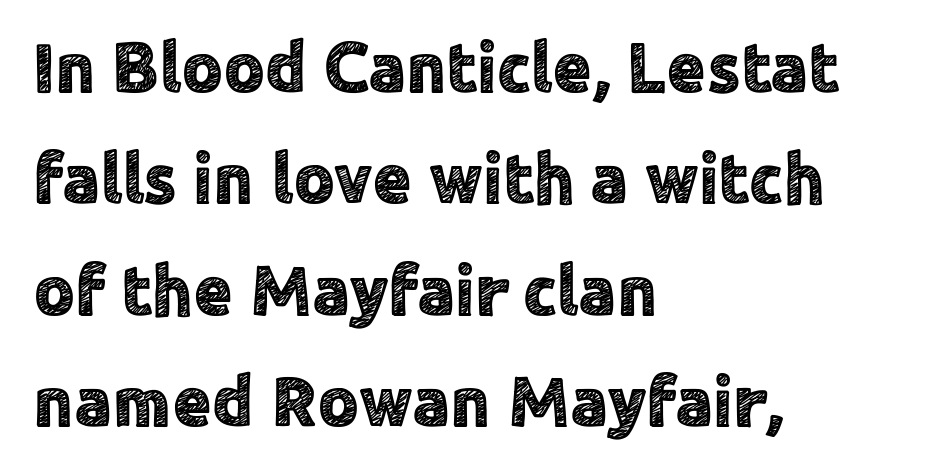
Q: Is the text italic (slanted)? A: No, it is upright.
Q: Is the typeface a serif or a sans-serif typeface? A: Sans-serif.
Q: Is the text underlined? A: No.
Q: How is the paragraph aligned? A: Left-aligned.
Q: Is the spacing between letters normal or unusually wide? A: Normal.
Q: Is the spacing between lines tight, normal or loose? A: Normal.
Q: Width (condensed, normal, or wide)? A: Normal.
Q: x-height? A: Medium.
Q: Monospaced? A: No.
